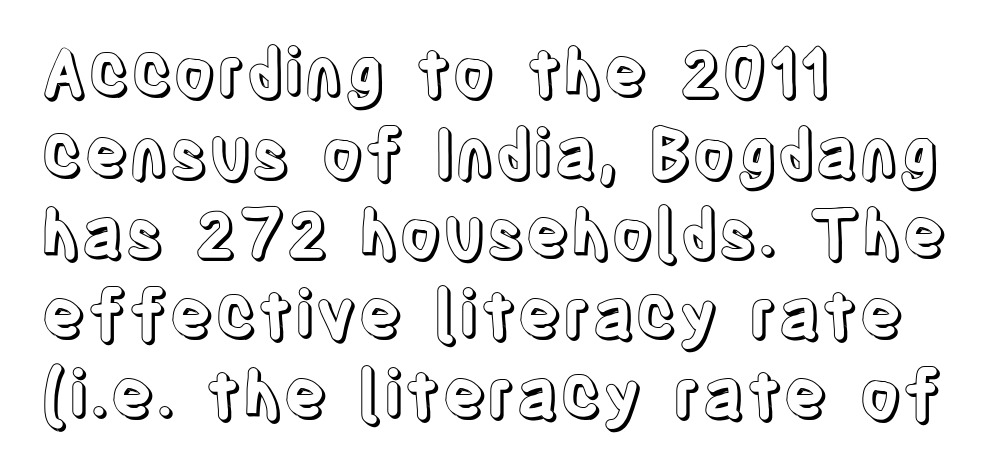
Each letter keeps its own natural width here, so spacing adapts to shape. The lettering stays uniformly vertical, giving the passage a roman look. If you drew a ruler down the left edge, every line would touch it. The strip under each line holds only bare page.
